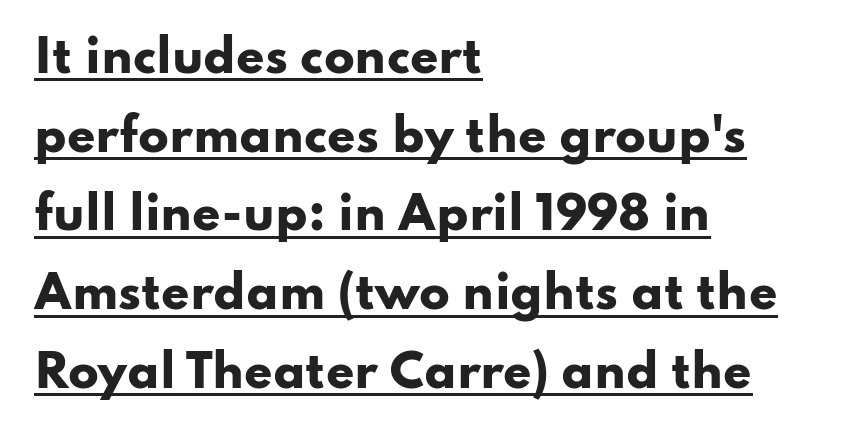
Q: Is the text bold? A: Yes.
Q: Is the text italic (slanted)? A: No, it is upright.
Q: Is the typeface a serif or a sans-serif typeface? A: Sans-serif.
Q: Is the text underlined? A: Yes.
Q: How is the paragraph aligned? A: Left-aligned.
Q: Is the spacing between letters normal or unusually wide? A: Normal.
Q: Width (condensed, normal, or wide)? A: Wide.
Q: Stroke contrast? A: Low.
Q: x-height? A: Small.
Q: Monospaced? A: No.
